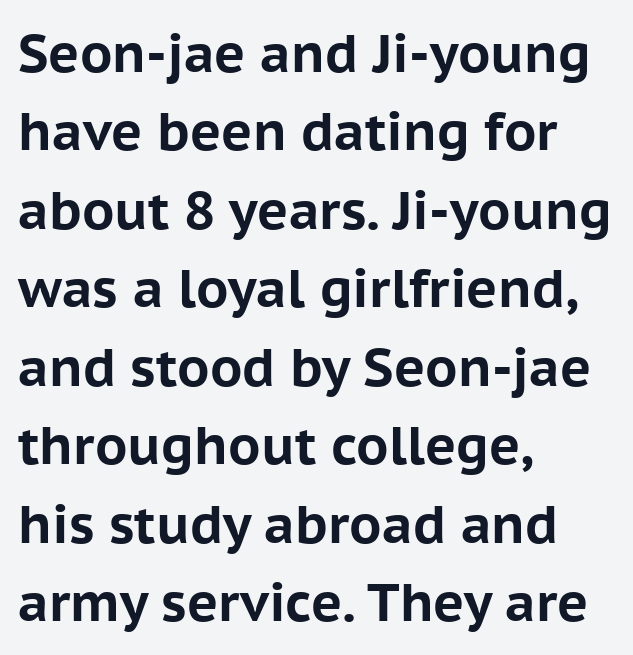
Q: Is the text bold? A: Yes.
Q: Is the text italic (slanted)? A: No, it is upright.
Q: Is the typeface a serif or a sans-serif typeface? A: Sans-serif.
Q: Is the text underlined? A: No.
Q: How is the paragraph aligned? A: Left-aligned.
Q: Is the spacing between letters normal or unusually wide? A: Normal.
Q: Is the spacing between lines tight, normal or loose? A: Normal.
Q: Width (condensed, normal, or wide)? A: Normal.
Q: Stroke contrast? A: Low.
Q: x-height? A: Medium.
Q: Monospaced? A: No.
